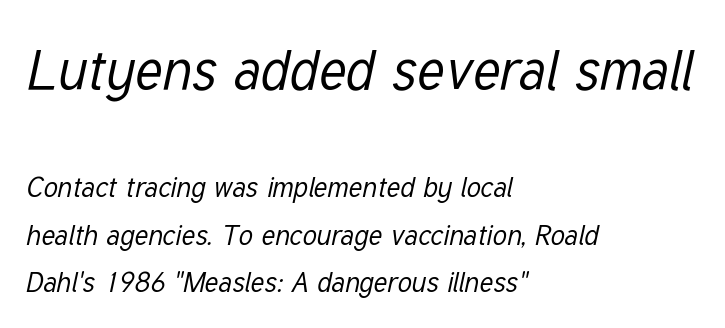
Q: Is the text bold? A: No.
Q: Is the text italic (slanted)? A: Yes, it leans right by about 12 degrees.
Q: Is the text underlined? A: No.
Q: How is the paragraph aligned? A: Left-aligned.
Q: Is the spacing between letters normal or unusually wide? A: Normal.
Q: Is the spacing between lines tight, normal or loose? A: Normal.
Q: Which block of text is set in a larger size, the first (top) or the second (bottom)? A: The first (top) one.
Q: Width (condensed, normal, or wide)? A: Condensed.
Q: Stroke contrast? A: Low.
Q: x-height? A: Medium.
Q: Monospaced? A: No.
